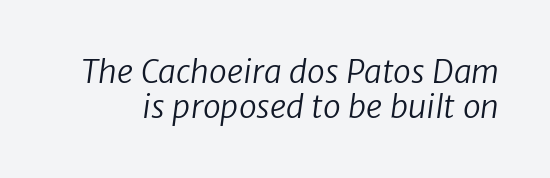
Q: Is the text bold? A: No.
Q: Is the typeface a serif or a sans-serif typeface? A: Sans-serif.
Q: Is the text underlined? A: No.
Q: Is the spacing between letters normal or unusually wide? A: Normal.
Q: Is the spacing between lines tight, normal or loose? A: Tight.
Q: Width (condensed, normal, or wide)? A: Normal.
Q: Stroke contrast? A: Low.
Q: x-height? A: Medium.
Q: Monospaced? A: No.
